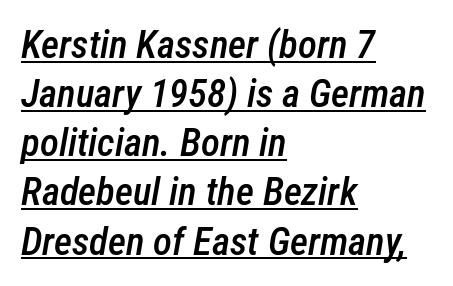
{"italic": "yes", "lean": "right", "slant_degrees": 12, "bold": "semi", "weight": "semibold", "width": "condensed", "stroke_contrast": "low", "x_height": "medium", "monospaced": "no", "underline": "yes", "align": "left", "line_spacing": "normal", "line_spacing_ratio": 1.26, "letter_spacing": "normal", "letter_spacing_em": 0.0, "glyph_px": 39}
